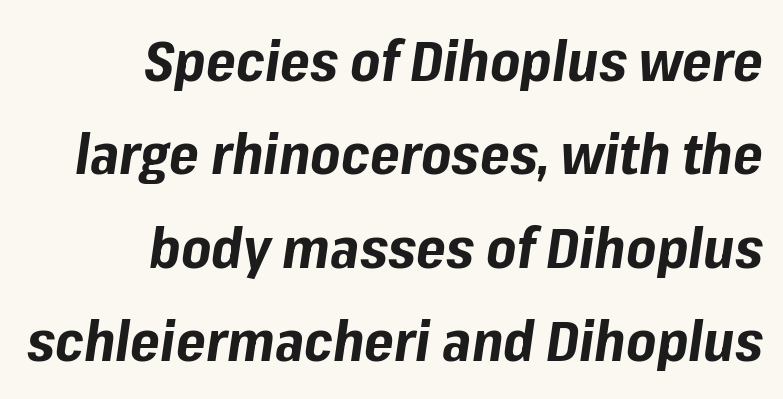
Q: Is the text bold? A: Yes.
Q: Is the text italic (slanted)? A: Yes, it leans right by about 8 degrees.
Q: Is the text underlined? A: No.
Q: How is the paragraph aligned? A: Right-aligned.
Q: Is the spacing between letters normal or unusually wide? A: Normal.
Q: Is the spacing between lines tight, normal or loose? A: Normal.
Q: Width (condensed, normal, or wide)? A: Normal.
Q: Stroke contrast? A: Low.
Q: x-height? A: Medium.
Q: Monospaced? A: No.
